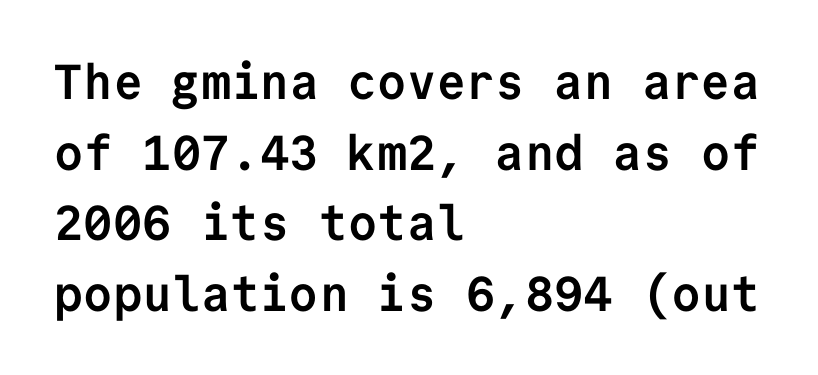
{"serif": "no", "italic": "no", "bold": "yes", "weight": "semibold", "width": "normal", "stroke_contrast": "low", "x_height": "medium", "monospaced": "yes", "underline": "no", "align": "left", "line_spacing": "normal", "line_spacing_ratio": 1.44, "letter_spacing": "normal", "letter_spacing_em": 0.0, "glyph_px": 49}
